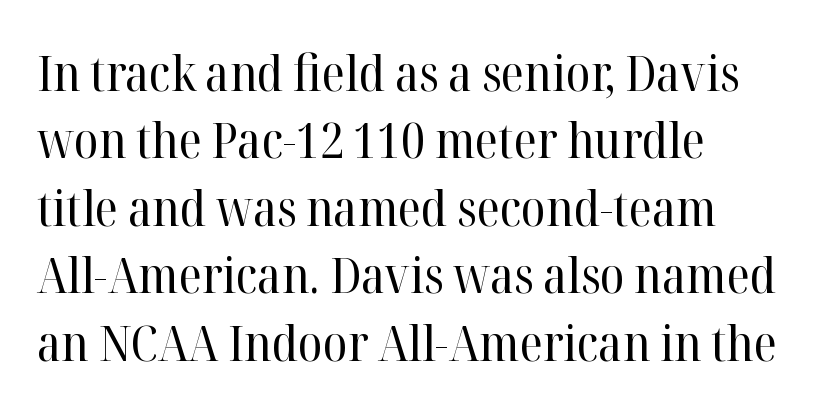
Q: Is the text bold? A: No.
Q: Is the text italic (slanted)? A: No, it is upright.
Q: Is the typeface a serif or a sans-serif typeface? A: Serif.
Q: Is the text underlined? A: No.
Q: How is the paragraph aligned? A: Left-aligned.
Q: Is the spacing between letters normal or unusually wide? A: Normal.
Q: Is the spacing between lines tight, normal or loose? A: Normal.
Q: Width (condensed, normal, or wide)? A: Normal.
Q: Stroke contrast? A: High.
Q: x-height? A: Medium.
Q: Monospaced? A: No.
